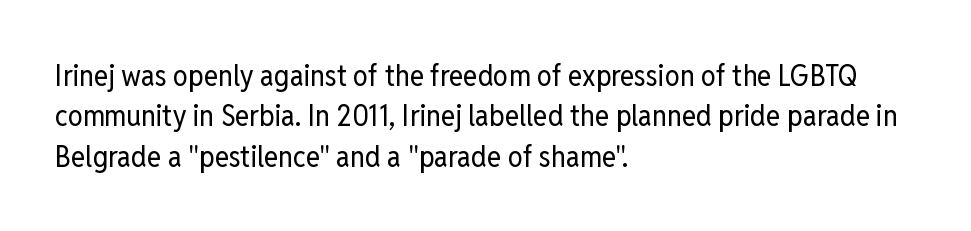
Q: Is the text bold? A: No.
Q: Is the text italic (slanted)? A: No, it is upright.
Q: Is the typeface a serif or a sans-serif typeface? A: Sans-serif.
Q: Is the text underlined? A: No.
Q: How is the paragraph aligned? A: Left-aligned.
Q: Is the spacing between letters normal or unusually wide? A: Normal.
Q: Is the spacing between lines tight, normal or loose? A: Normal.
Q: Width (condensed, normal, or wide)? A: Condensed.
Q: Stroke contrast? A: Low.
Q: x-height? A: Medium.
Q: Monospaced? A: No.
